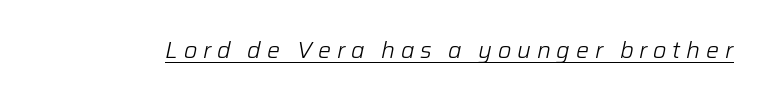
The image shows 23 px text type, italic (leaning right); set unusually wide letter spacing (+0.25 em), underlined.
